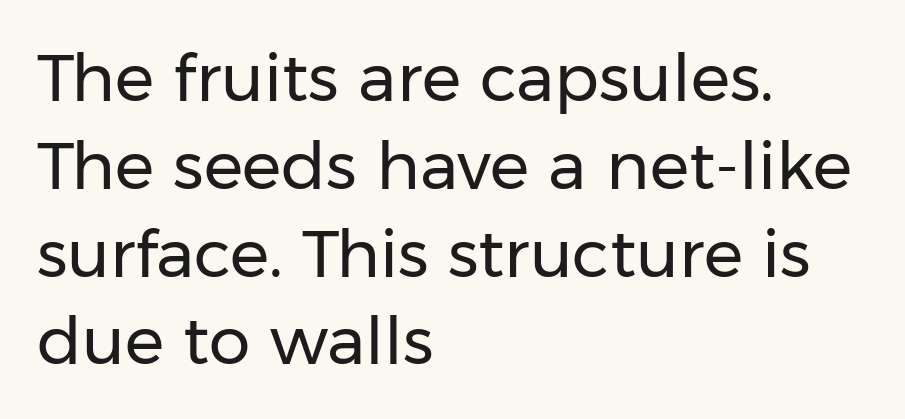
{"serif": "no", "italic": "no", "bold": "no", "weight": "regular", "width": "normal", "stroke_contrast": "low", "x_height": "medium", "monospaced": "no", "underline": "no", "align": "left", "line_spacing": "normal", "line_spacing_ratio": 1.33, "letter_spacing": "normal", "letter_spacing_em": 0.0, "glyph_px": 66}
